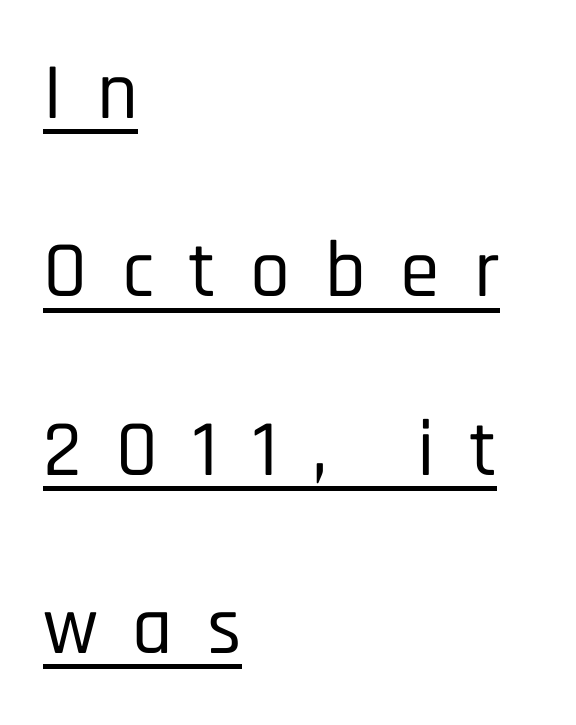
Line spacing here is loose. Designer's note — italics off, roman on. Underlining? Definitely there. The paragraph shown leans on its left margin.
